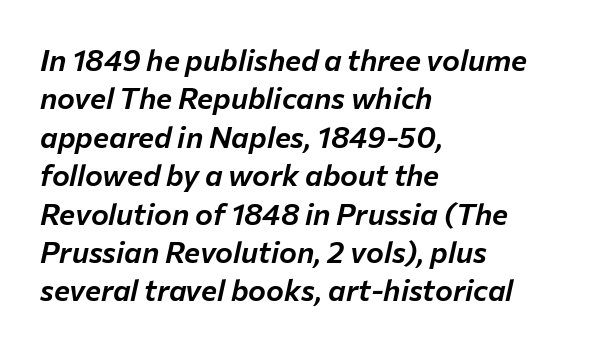
The image shows 30 px text type, italic (leaning right); set left-aligned, normal line spacing (1.28x), normal letter spacing, not underlined; low stroke contrast and a medium x-height.
